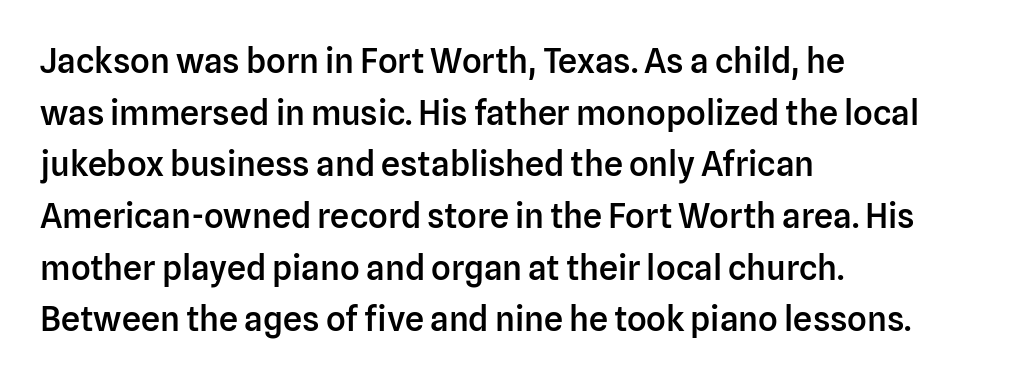
{"serif": "no", "italic": "no", "bold": "semi", "weight": "semibold", "width": "normal", "stroke_contrast": "low", "x_height": "medium", "monospaced": "no", "underline": "no", "align": "left", "line_spacing": "normal", "line_spacing_ratio": 1.52, "letter_spacing": "normal", "letter_spacing_em": 0.0, "glyph_px": 34}
